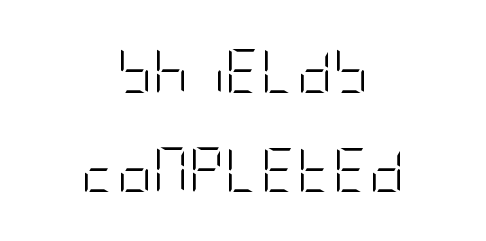
{"serif": "no", "italic": "no", "bold": "no", "weight": "light", "width": "condensed", "stroke_contrast": "low", "x_height": "large", "underline": "no", "align": "center", "line_spacing": "loose", "line_spacing_ratio": 2.24, "letter_spacing": "normal", "letter_spacing_em": 0.0, "glyph_px": 44}
